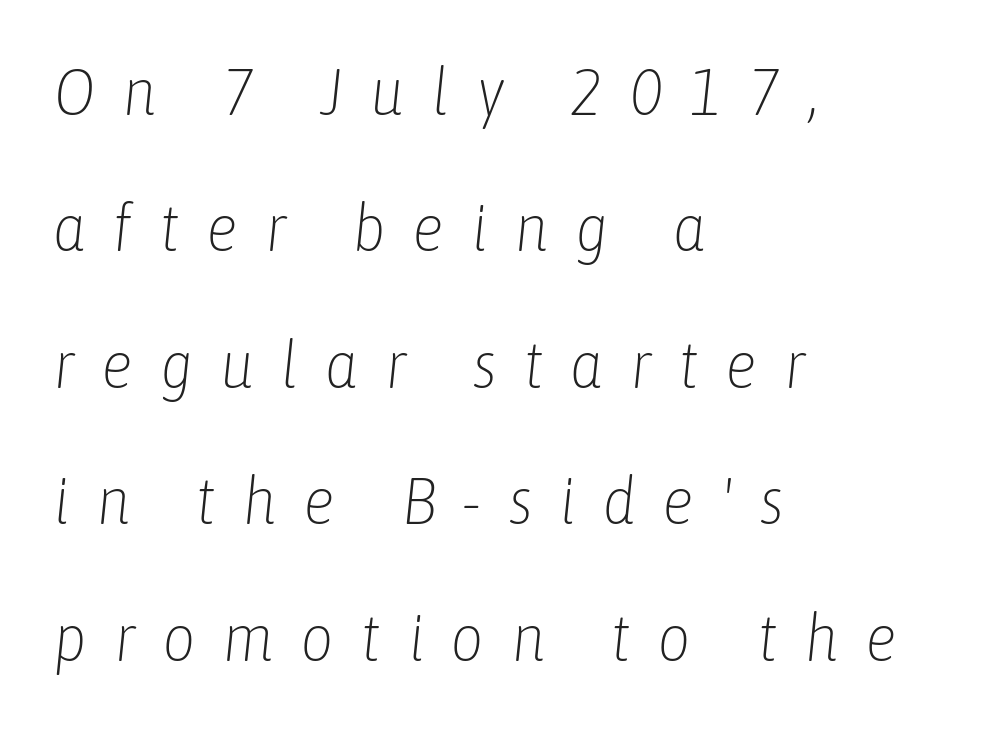
Think of a printed novel: that variable character pitch is what you see here. Compared with typical body copy, the letter spacing here is much looser. The specimen omits any rule beneath the text block's lines. If you drew a line through each stem, it would be angled.
